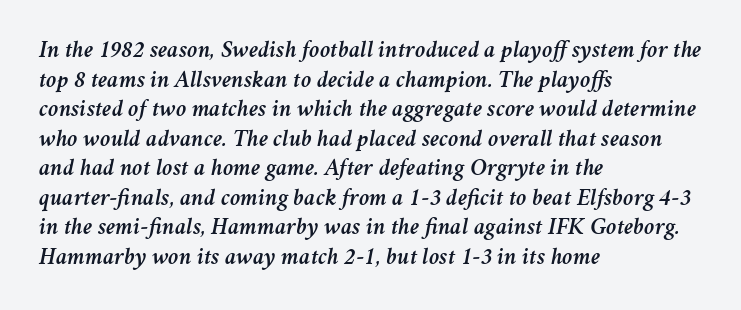
The image shows 24 px text type, italic (leaning right); set left-aligned, line spacing 1.23x, normal letter spacing, not underlined.
